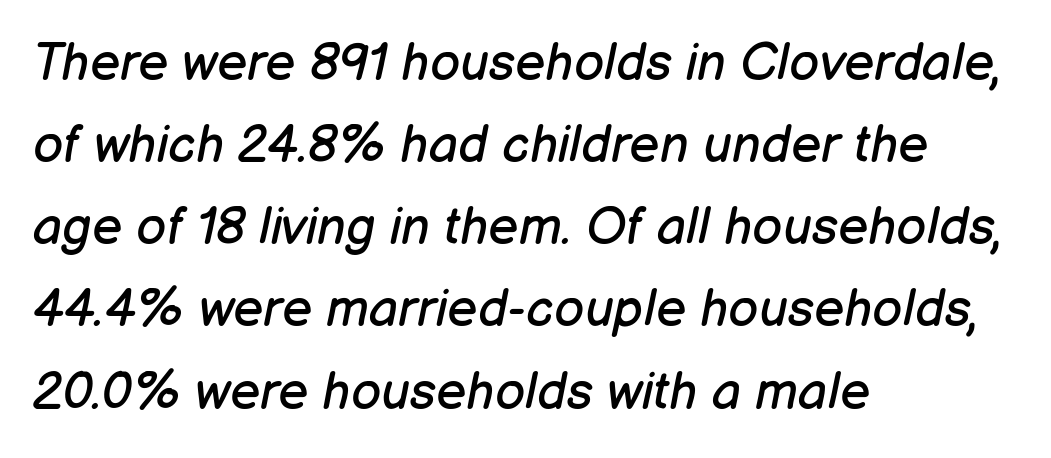
Quick note: interline space is typical. Visually the block forms a straight wall on the left and a jagged coastline on the right. Nothing unusual about the tracking: characters are spaced as the font intends. Stroke mass is kept to a normal reading level or below.
